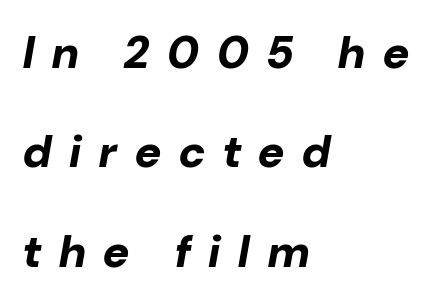
Q: Is the text bold? A: Yes.
Q: Is the text italic (slanted)? A: Yes, it leans right by about 10 degrees.
Q: Is the text underlined? A: No.
Q: How is the paragraph aligned? A: Left-aligned.
Q: Is the spacing between letters normal or unusually wide? A: Unusually wide.
Q: Is the spacing between lines tight, normal or loose? A: Loose.
Q: Width (condensed, normal, or wide)? A: Normal.
Q: Stroke contrast? A: Low.
Q: x-height? A: Medium.
Q: Monospaced? A: No.
